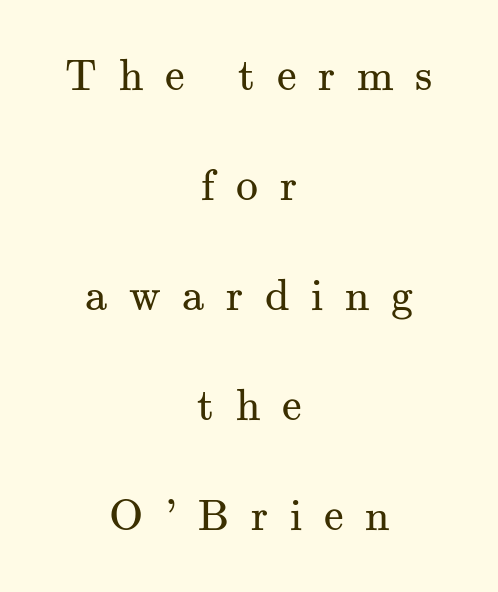
Q: Is the text bold? A: No.
Q: Is the text italic (slanted)? A: No, it is upright.
Q: Is the typeface a serif or a sans-serif typeface? A: Serif.
Q: Is the text underlined? A: No.
Q: How is the paragraph aligned? A: Centered.
Q: Is the spacing between letters normal or unusually wide? A: Unusually wide.
Q: Is the spacing between lines tight, normal or loose? A: Loose.
Q: Width (condensed, normal, or wide)? A: Normal.
Q: Stroke contrast? A: Medium.
Q: x-height? A: Small.
Q: Monospaced? A: No.
